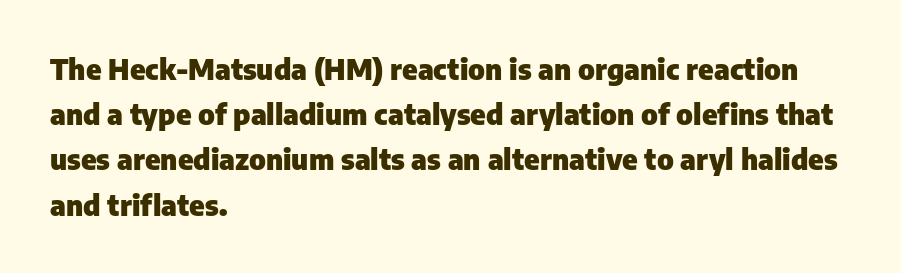
Leading matches the norm, producing a regular column. In CSS terms this would be text-align: left. Does the lettering tilt? It doesn't — this is upright. Unlike a traditional serif, this face leaves its strokes unadorned. These lines keep a tight, regular rhythm from letter to letter. The rendering uses a bold face; every stroke is thick and dark.
